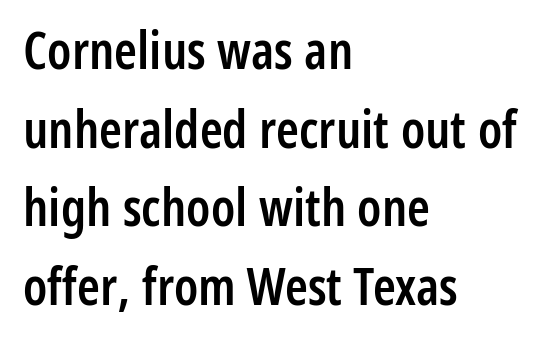
Q: Is the text bold? A: Semi-bold.
Q: Is the text italic (slanted)? A: No, it is upright.
Q: Is the typeface a serif or a sans-serif typeface? A: Sans-serif.
Q: Is the text underlined? A: No.
Q: How is the paragraph aligned? A: Left-aligned.
Q: Is the spacing between letters normal or unusually wide? A: Normal.
Q: Is the spacing between lines tight, normal or loose? A: Normal.
Q: Width (condensed, normal, or wide)? A: Condensed.
Q: Stroke contrast? A: Low.
Q: x-height? A: Medium.
Q: Monospaced? A: No.
